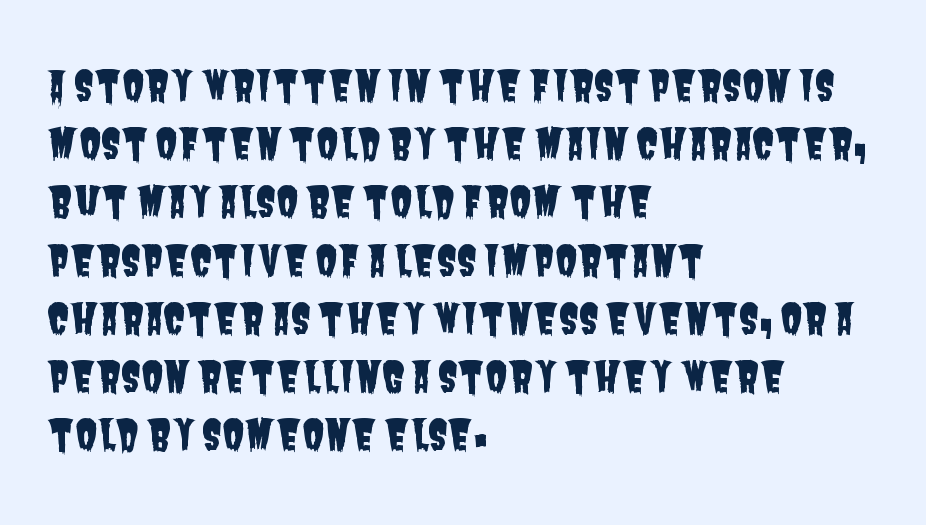
Q: Is the typeface a serif or a sans-serif typeface? A: Sans-serif.
Q: Is the text underlined? A: No.
Q: How is the paragraph aligned? A: Left-aligned.
Q: Is the spacing between letters normal or unusually wide? A: Normal.
Q: Is the spacing between lines tight, normal or loose? A: Normal.
Q: Width (condensed, normal, or wide)? A: Condensed.
Q: Stroke contrast? A: Low.
Q: x-height? A: Large.
Q: Monospaced? A: No.
